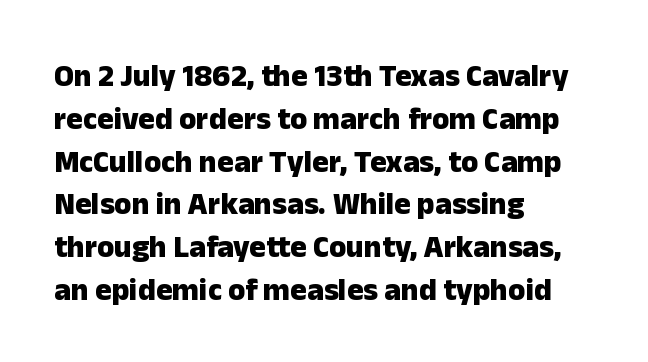
Designer's note — italics off, roman on. Here the designer chose a conventional face with non-uniform glyph widths. Stroke thickness is high; the sample reads as a true bold. Every row of glyphs begins at an identical x-position on the left. The specimen omits any rule beneath the text block's lines.
